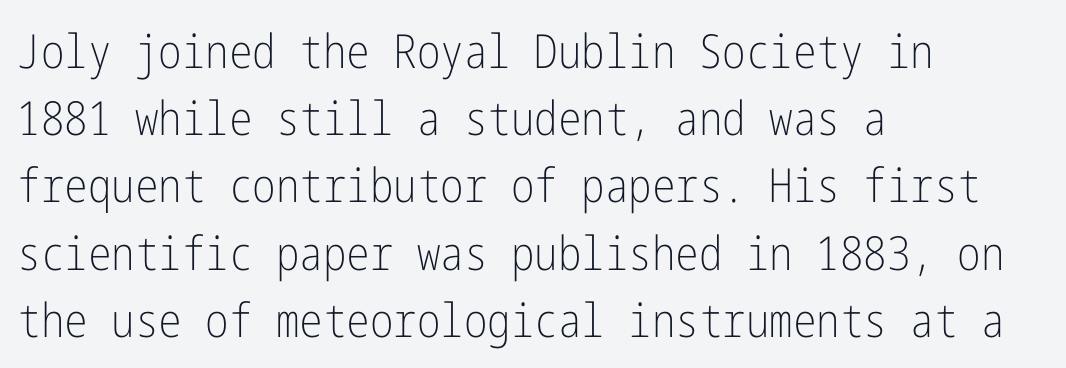
Vertical stems look standard width or narrower in stroke. You can tell it's not italic because the verticals are truly vertical. Decoration check: the copy has no underline. Are there feet on the stems? There aren't — it's a sans. Students, note that the glyphs here touch the page at normal intervals. Students, observe: this is what conventionally led text looks like.
